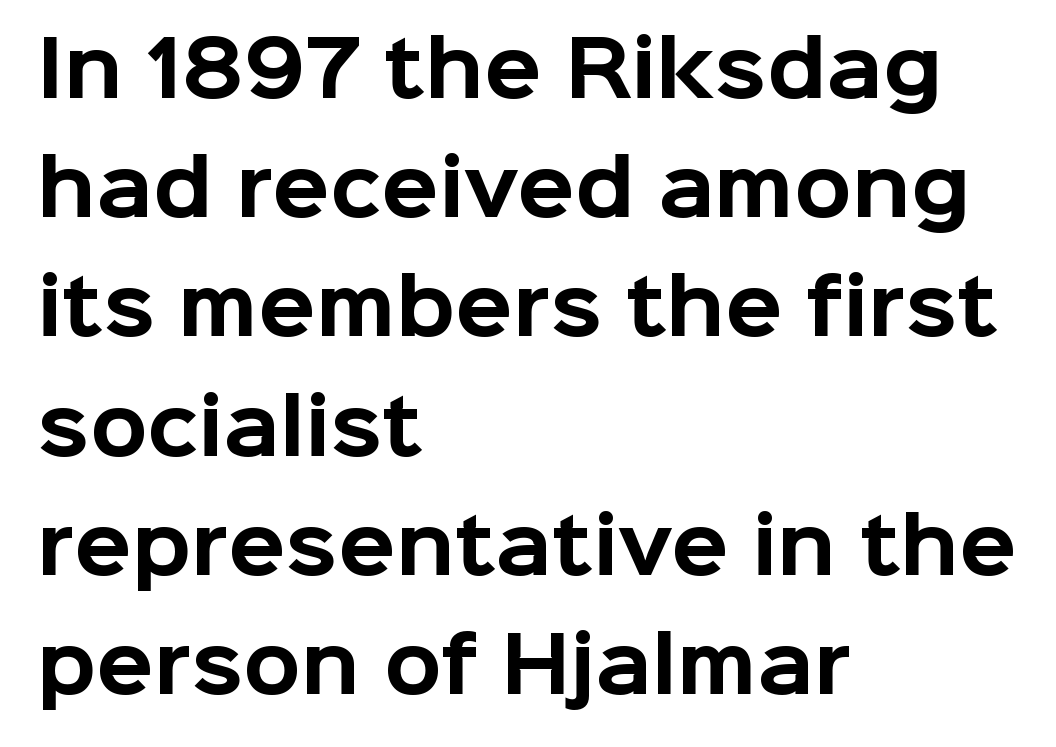
Regarding serifs, this sample does without them. Do the characters align in a grid? No, the font is proportional. The rendering uses a moderate line-height, typical for paragraphs. In terms of posture, this sample is upright.
